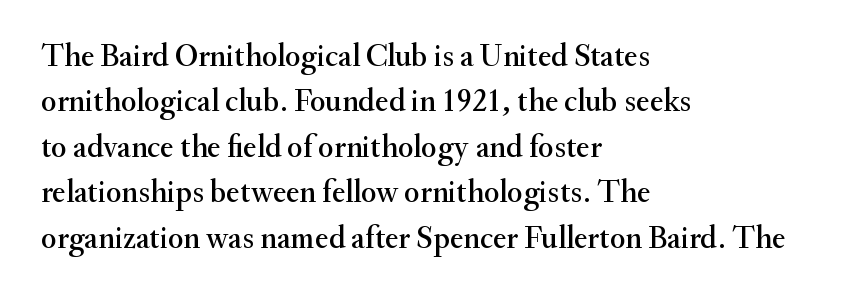
{"serif": "yes", "italic": "no", "width": "normal", "stroke_contrast": "medium", "x_height": "small", "monospaced": "no", "underline": "no", "align": "left", "line_spacing": "normal", "line_spacing_ratio": 1.42, "letter_spacing": "normal", "letter_spacing_em": 0.0, "glyph_px": 32}
